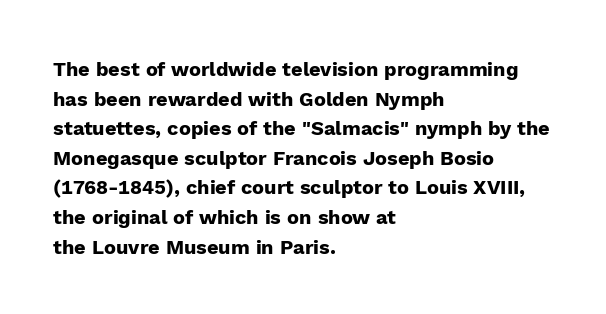
{"italic": "no", "bold": "yes", "underline": "no", "align": "left", "line_spacing": "normal", "line_spacing_ratio": 1.48, "letter_spacing": "normal", "letter_spacing_em": 0.0, "glyph_px": 20}
